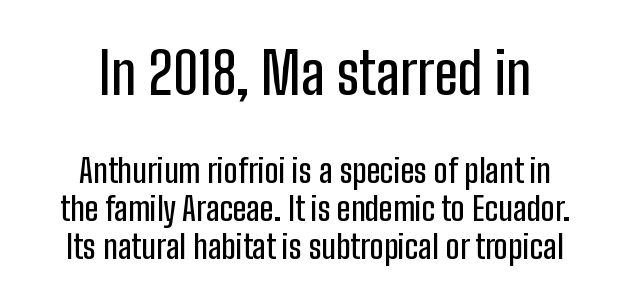
{"serif": "no", "italic": "no", "width": "condensed", "stroke_contrast": "low", "x_height": "medium", "monospaced": "no", "underline": "no", "line_spacing_ratio": 1.16, "letter_spacing": "normal", "letter_spacing_em": 0.0, "larger_block": "first", "size_ratio": 1.73, "glyph_px": 57}
